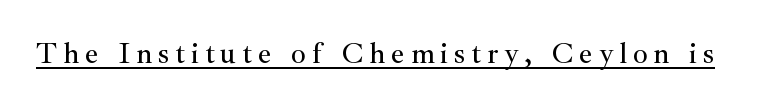
You could not count columns in this text — the font is proportionally spaced. A continuous stroke trails under the words, as in a hyperlink. Little horizontal feet cap the strokes, marking this as serif type. This is the regular roman posture of the typeface.
